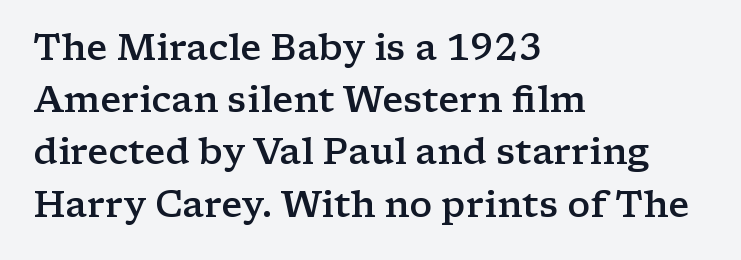
Q: Is the text bold? A: Semi-bold.
Q: Is the text italic (slanted)? A: No, it is upright.
Q: Is the typeface a serif or a sans-serif typeface? A: Serif.
Q: Is the text underlined? A: No.
Q: How is the paragraph aligned? A: Left-aligned.
Q: Is the spacing between letters normal or unusually wide? A: Normal.
Q: Is the spacing between lines tight, normal or loose? A: Normal.
Q: Width (condensed, normal, or wide)? A: Wide.
Q: Stroke contrast? A: Low.
Q: x-height? A: Medium.
Q: Monospaced? A: No.
